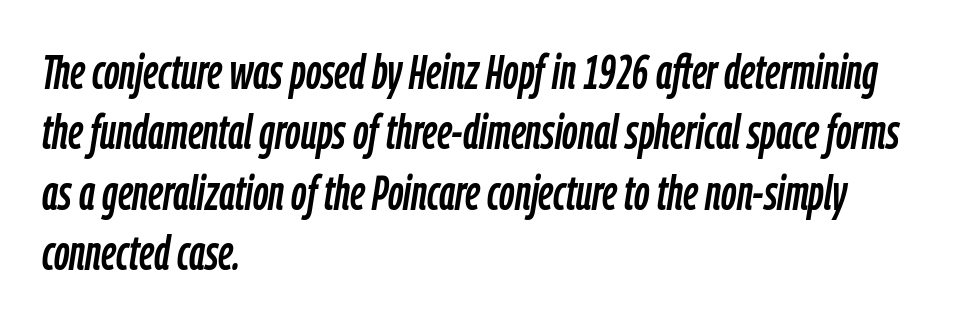
The face used here is proportionally spaced, like ordinary book or web type. There's an unmistakable incline to the writing here. Line starts are locked; line ends wander. The rendering uses a moderate line-height, typical for paragraphs. The baseline area is clear. This rendering leaves character spacing at its baseline value.
